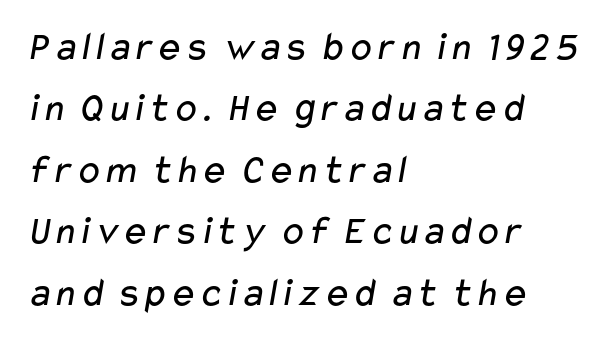
{"serif": "no", "bold": "no", "weight": "regular", "width": "wide", "stroke_contrast": "low", "x_height": "medium", "monospaced": "no", "underline": "no", "align": "left", "line_spacing": "normal", "line_spacing_ratio": 1.5, "letter_spacing": "normal", "letter_spacing_em": 0.0, "glyph_px": 41}
